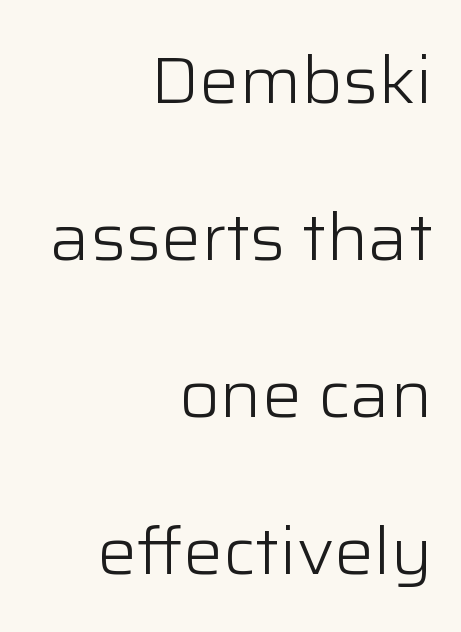
{"serif": "no", "italic": "no", "bold": "no", "weight": "light", "width": "normal", "stroke_contrast": "low", "x_height": "medium", "monospaced": "no", "underline": "no", "align": "right", "line_spacing": "loose", "line_spacing_ratio": 2.38, "letter_spacing": "normal", "letter_spacing_em": 0.0, "glyph_px": 66}
